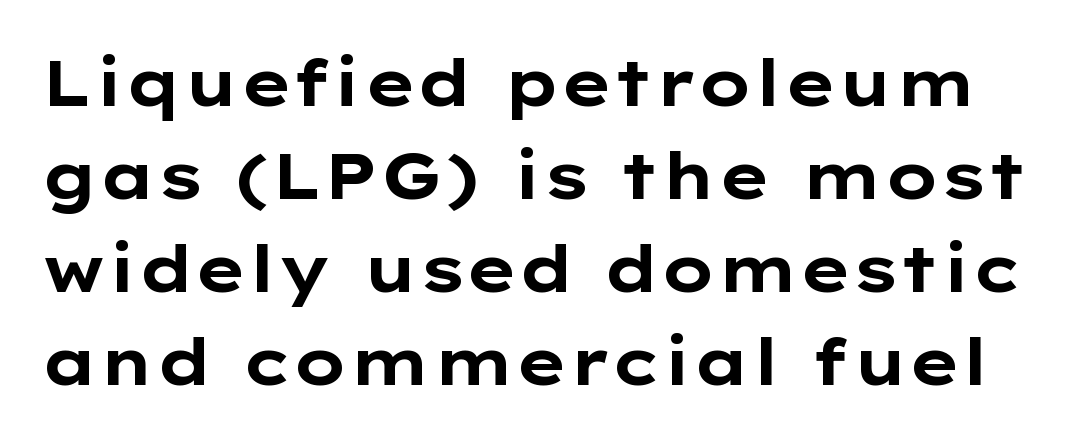
The passage shown stacks its lines at a standard gap. This is sans-serif lettering, the kind often seen on screens and signage. Its strokes are broad and dark, the hallmark of bold type. Ascenders rise straight up at ninety degrees. Underline: absent. Spacing verdict: proportional, widths tailored to each character.
